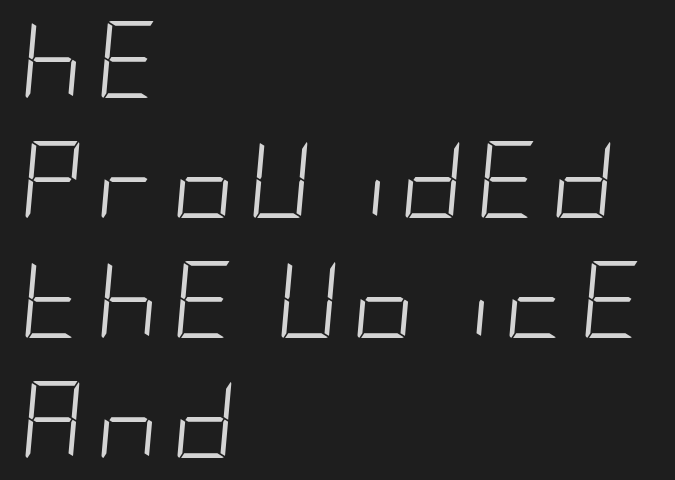
{"italic": "yes", "lean": "right", "slant_degrees": 5, "bold": "no", "weight": "light", "width": "condensed", "stroke_contrast": "low", "x_height": "large", "underline": "no", "align": "left", "line_spacing": "normal", "line_spacing_ratio": 1.56, "glyph_px": 77}
